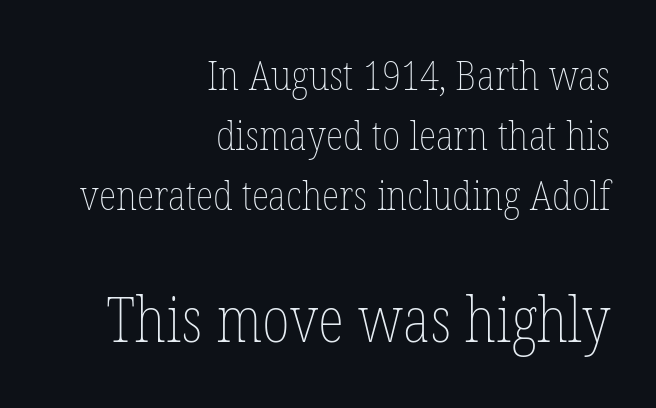
{"italic": "no", "bold": "no", "weight": "thin", "width": "condensed", "stroke_contrast": "low", "x_height": "medium", "monospaced": "no", "underline": "no", "align": "right", "line_spacing": "normal", "line_spacing_ratio": 1.46, "letter_spacing": "normal", "letter_spacing_em": 0.0, "larger_block": "second", "size_ratio": 1.51, "glyph_px": 62}
